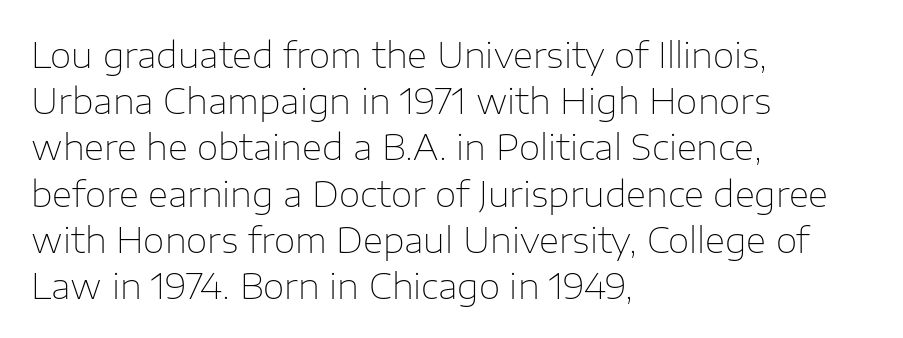
Q: Is the text bold? A: No.
Q: Is the text italic (slanted)? A: No, it is upright.
Q: Is the typeface a serif or a sans-serif typeface? A: Sans-serif.
Q: Is the text underlined? A: No.
Q: How is the paragraph aligned? A: Left-aligned.
Q: Is the spacing between letters normal or unusually wide? A: Normal.
Q: Is the spacing between lines tight, normal or loose? A: Normal.
Q: Width (condensed, normal, or wide)? A: Normal.
Q: Stroke contrast? A: Low.
Q: x-height? A: Medium.
Q: Monospaced? A: No.
